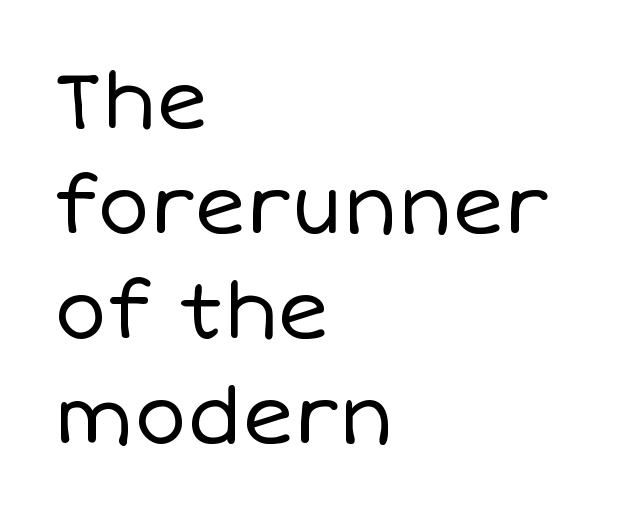
{"italic": "no", "bold": "no", "weight": "regular", "width": "normal", "stroke_contrast": "low", "x_height": "large", "monospaced": "no", "underline": "no", "align": "left", "line_spacing": "normal", "line_spacing_ratio": 1.33, "letter_spacing": "normal", "letter_spacing_em": 0.0, "glyph_px": 79}
